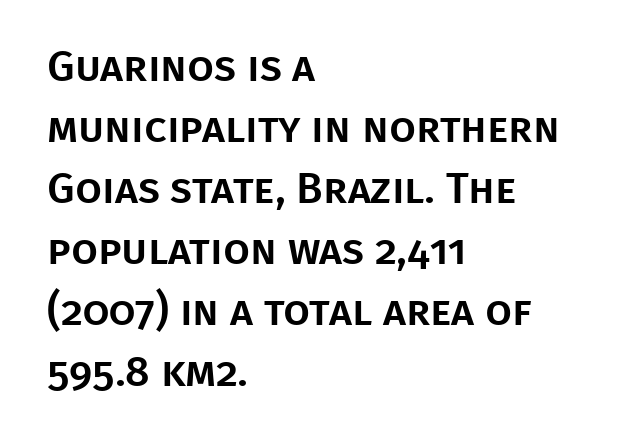
The letters stand straight up with perfectly vertical stems. Default kerning and tracking; the words read as compact shapes. Note: no serifs on the glyphs. The block of text has a typical density, with ordinary space between rows.
